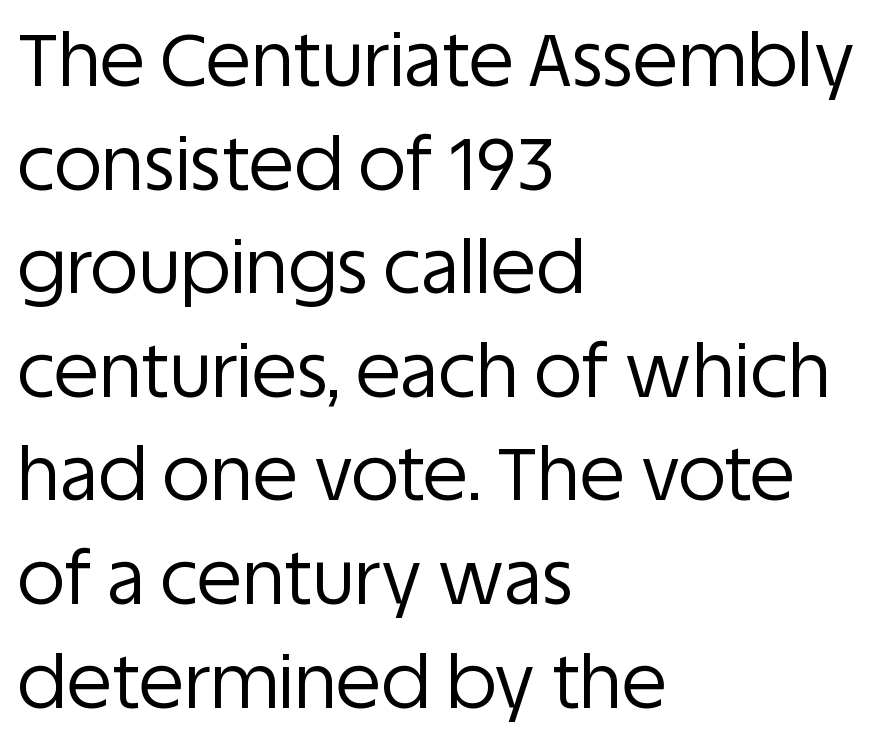
{"serif": "no", "italic": "no", "bold": "no", "weight": "regular", "width": "normal", "stroke_contrast": "low", "x_height": "large", "monospaced": "no", "underline": "no", "align": "left", "line_spacing": "normal", "line_spacing_ratio": 1.4, "letter_spacing": "normal", "letter_spacing_em": 0.0, "glyph_px": 74}
